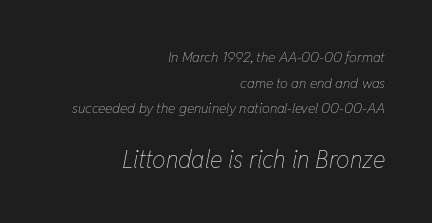
{"italic": "yes", "lean": "right", "slant_degrees": 11, "bold": "no", "underline": "no", "align": "right", "line_spacing_ratio": 1.83, "letter_spacing": "normal", "letter_spacing_em": 0.0, "larger_block": "second", "size_ratio": 1.71, "glyph_px": 24}
